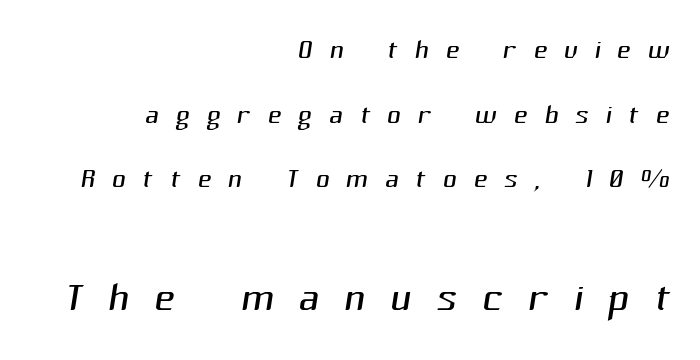
Q: Is the text bold? A: No.
Q: Is the typeface a serif or a sans-serif typeface? A: Sans-serif.
Q: Is the text underlined? A: No.
Q: How is the paragraph aligned? A: Right-aligned.
Q: Is the spacing between letters normal or unusually wide? A: Unusually wide.
Q: Is the spacing between lines tight, normal or loose? A: Normal.
Q: Which block of text is set in a larger size, the first (top) or the second (bottom)? A: The second (bottom) one.
Q: Width (condensed, normal, or wide)? A: Normal.
Q: Stroke contrast? A: Medium.
Q: x-height? A: Medium.
Q: Monospaced? A: No.
